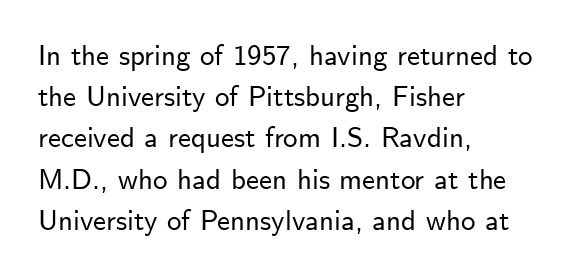
Q: Is the text italic (slanted)? A: No, it is upright.
Q: Is the typeface a serif or a sans-serif typeface? A: Sans-serif.
Q: Is the text underlined? A: No.
Q: How is the paragraph aligned? A: Left-aligned.
Q: Is the spacing between letters normal or unusually wide? A: Normal.
Q: Is the spacing between lines tight, normal or loose? A: Normal.
Q: Width (condensed, normal, or wide)? A: Normal.
Q: Stroke contrast? A: Low.
Q: x-height? A: Small.
Q: Monospaced? A: No.
